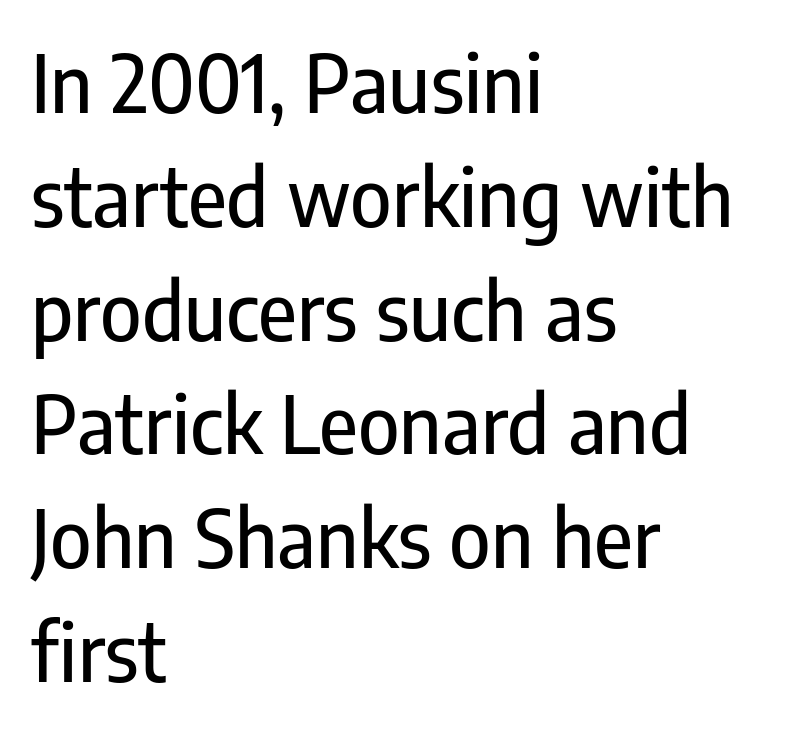
Q: Is the text italic (slanted)? A: No, it is upright.
Q: Is the typeface a serif or a sans-serif typeface? A: Sans-serif.
Q: Is the text underlined? A: No.
Q: How is the paragraph aligned? A: Left-aligned.
Q: Is the spacing between letters normal or unusually wide? A: Normal.
Q: Is the spacing between lines tight, normal or loose? A: Normal.
Q: Width (condensed, normal, or wide)? A: Condensed.
Q: Stroke contrast? A: Low.
Q: x-height? A: Medium.
Q: Monospaced? A: No.
